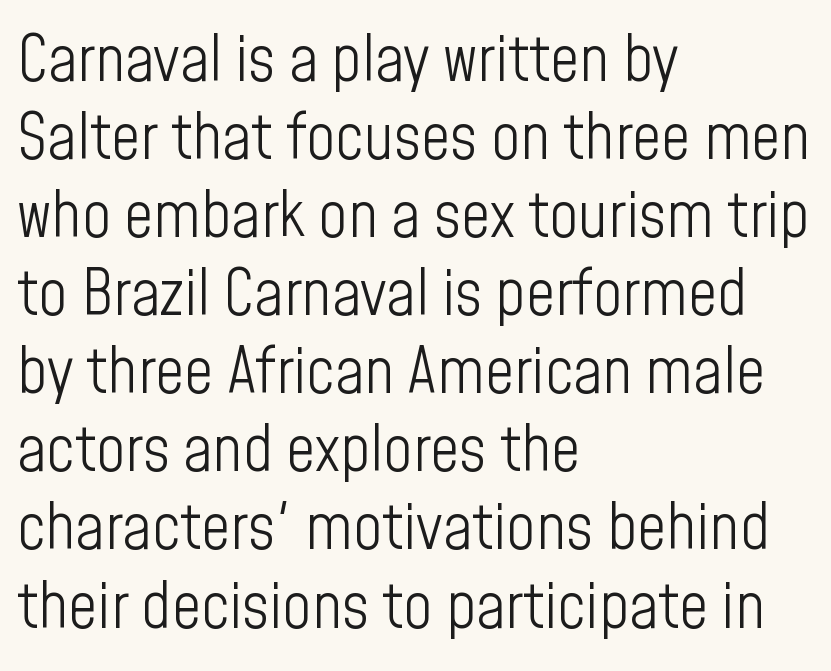
{"serif": "no", "italic": "no", "bold": "no", "weight": "light", "width": "condensed", "stroke_contrast": "low", "x_height": "medium", "monospaced": "no", "underline": "no", "align": "left", "line_spacing_ratio": 1.22, "letter_spacing": "normal", "letter_spacing_em": 0.0, "glyph_px": 64}
